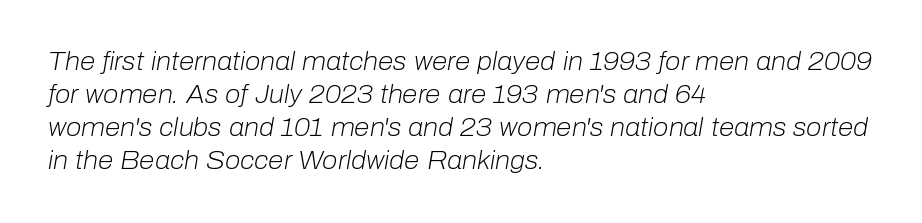
{"italic": "yes", "lean": "right", "slant_degrees": 10, "bold": "no", "underline": "no", "align": "left", "line_spacing": "normal", "line_spacing_ratio": 1.32, "letter_spacing": "normal", "letter_spacing_em": 0.0, "glyph_px": 25}
